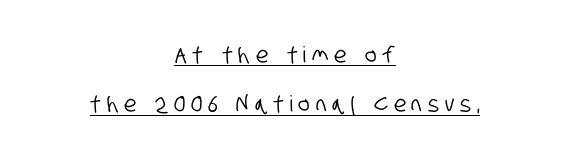
Centered paragraph, ragged on both sides. Letter spacing: wide. Loosely led — the rows are spread out. Notice how a bar underscores the lettering throughout.
